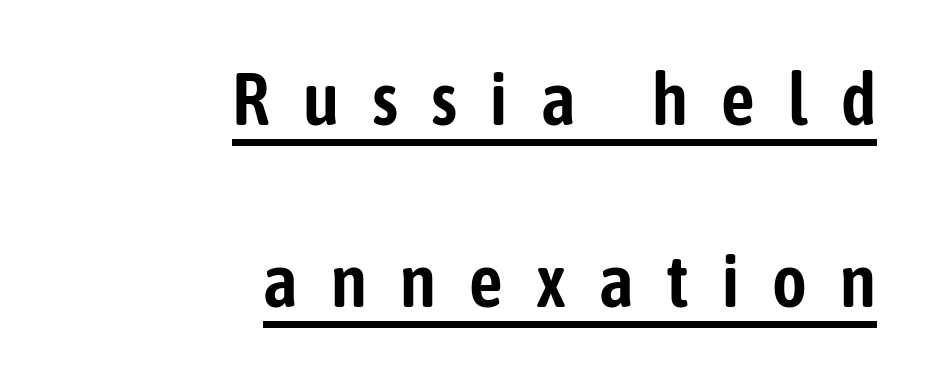
The image shows 74 px condensed sans-serif type, upright; set right-aligned, loose line spacing (2.46x), unusually wide letter spacing (+0.45 em), underlined; low stroke contrast and a medium x-height.
